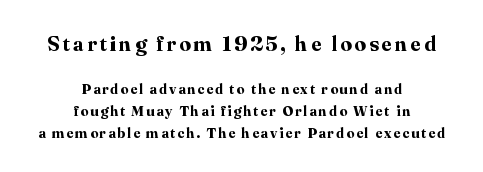
Q: Is the text bold? A: Yes.
Q: Is the text italic (slanted)? A: No, it is upright.
Q: Is the text underlined? A: No.
Q: How is the paragraph aligned? A: Centered.
Q: Is the spacing between lines tight, normal or loose? A: Normal.
Q: Which block of text is set in a larger size, the first (top) or the second (bottom)? A: The first (top) one.
